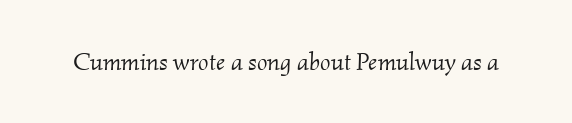
{"italic": "yes", "lean": "right", "slant_degrees": 2, "bold": "no", "underline": "no", "letter_spacing": "normal", "letter_spacing_em": 0.0, "glyph_px": 25}
